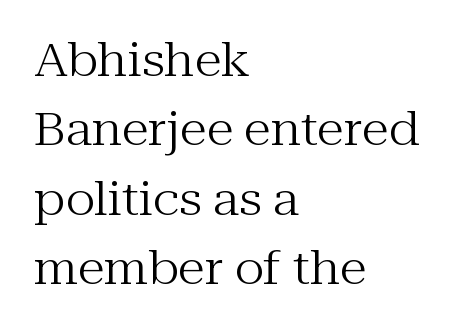
Q: Is the text bold? A: No.
Q: Is the text italic (slanted)? A: No, it is upright.
Q: Is the typeface a serif or a sans-serif typeface? A: Serif.
Q: Is the text underlined? A: No.
Q: How is the paragraph aligned? A: Left-aligned.
Q: Is the spacing between letters normal or unusually wide? A: Normal.
Q: Is the spacing between lines tight, normal or loose? A: Normal.
Q: Width (condensed, normal, or wide)? A: Normal.
Q: Stroke contrast? A: Medium.
Q: x-height? A: Medium.
Q: Monospaced? A: No.
